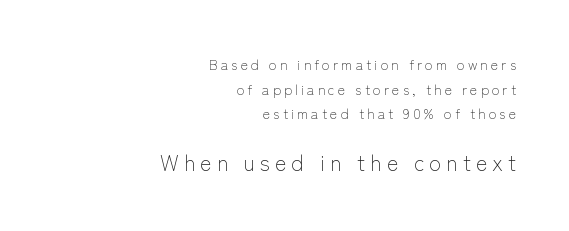
The typesetting does not lean heavy: it is not bold. Right-aligned paragraph, ragged on the left. No word sits above an underline. Designer's note — italics off, roman on.
